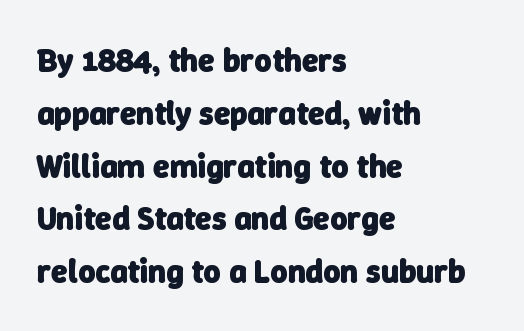
Leading matches the norm, producing a regular column. Regarding serifs, this sample does without them. Short and long lines alike share a common starting point at left. No extra tracking has been applied to these lines.
